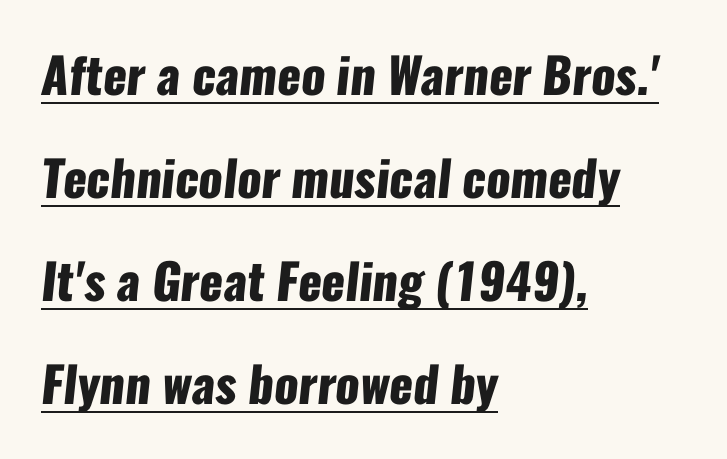
These lines stack with their left ends in a neat column. Nobody touched the tracking dial on this one. Note the varied advance widths — an 'i' is clearly narrower than an 'm'. In designer terms, the underline attribute is active on this setting.
